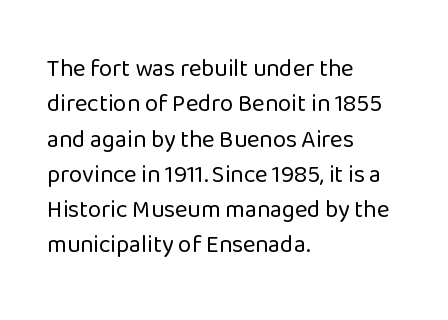
The image shows 24 px text type, upright; set left-aligned, normal line spacing (1.47x), normal letter spacing, not underlined.
